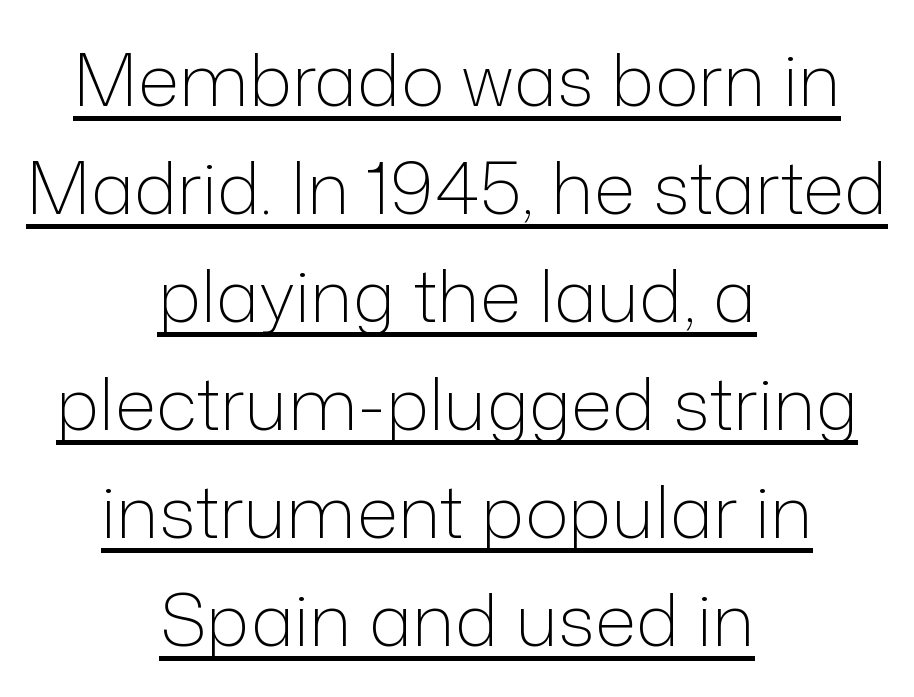
Q: Is the text bold? A: No.
Q: Is the text italic (slanted)? A: No, it is upright.
Q: Is the typeface a serif or a sans-serif typeface? A: Sans-serif.
Q: Is the text underlined? A: Yes.
Q: How is the paragraph aligned? A: Centered.
Q: Is the spacing between letters normal or unusually wide? A: Normal.
Q: Is the spacing between lines tight, normal or loose? A: Normal.
Q: Width (condensed, normal, or wide)? A: Normal.
Q: Stroke contrast? A: Low.
Q: x-height? A: Medium.
Q: Monospaced? A: No.
